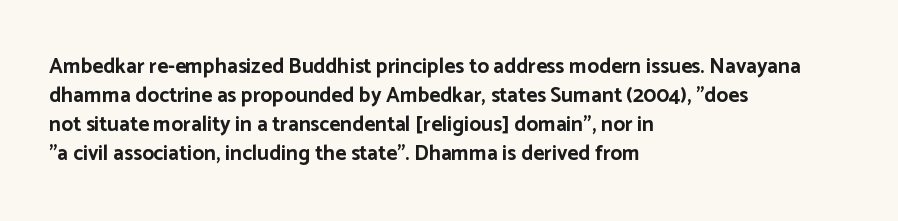
The lines are quadded left. These lines keep a tight, regular rhythm from letter to letter. The gap between lines stays unmarked. It's the straight-up-and-down kind of type. The rendering uses a moderate line-height, typical for paragraphs. Pretty heavy lettering here — definitely bold.
